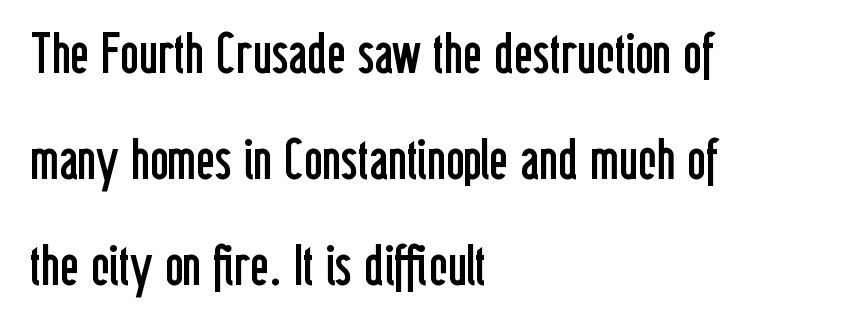
Q: Is the text bold? A: No.
Q: Is the text italic (slanted)? A: No, it is upright.
Q: Is the typeface a serif or a sans-serif typeface? A: Sans-serif.
Q: Is the text underlined? A: No.
Q: How is the paragraph aligned? A: Left-aligned.
Q: Is the spacing between letters normal or unusually wide? A: Normal.
Q: Width (condensed, normal, or wide)? A: Condensed.
Q: Stroke contrast? A: Low.
Q: x-height? A: Medium.
Q: Monospaced? A: No.
